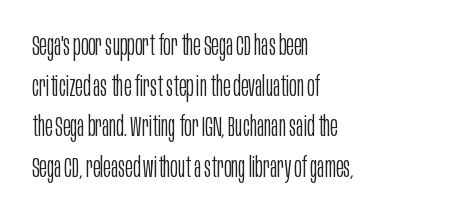
Q: Is the text bold? A: No.
Q: Is the text italic (slanted)? A: No, it is upright.
Q: Is the typeface a serif or a sans-serif typeface? A: Sans-serif.
Q: Is the text underlined? A: No.
Q: How is the paragraph aligned? A: Left-aligned.
Q: Is the spacing between letters normal or unusually wide? A: Normal.
Q: Is the spacing between lines tight, normal or loose? A: Normal.
Q: Width (condensed, normal, or wide)? A: Condensed.
Q: Stroke contrast? A: Low.
Q: x-height? A: Large.
Q: Monospaced? A: No.
